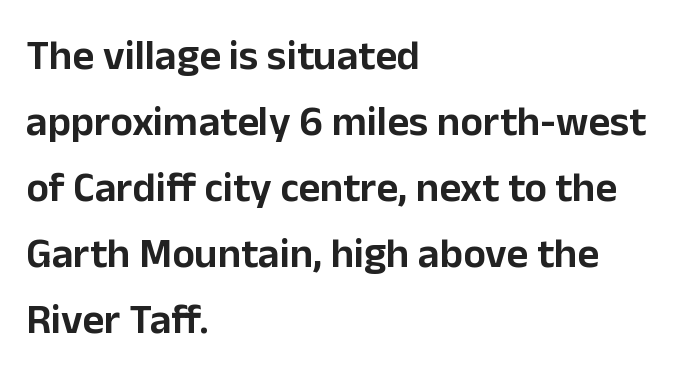
These lines are rendered in a variable-pitch font. The rendering keeps characters at their native spacing. A normal amount of white space separates one row of letters from the next. Are there feet on the stems? There aren't — it's a sans. Does the lettering tilt? It doesn't — this is upright. Underlining? Definitely not there.
